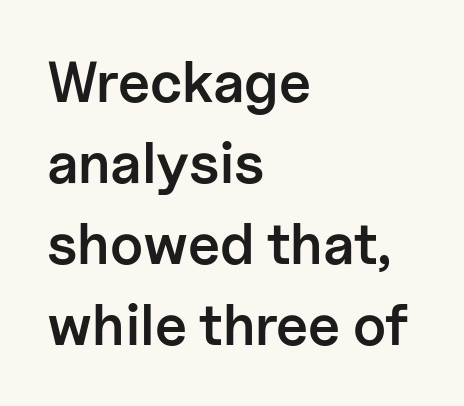
The image shows 57 px semibold sans-serif type, upright; set left-aligned, normal line spacing (1.42x), normal letter spacing, not underlined; low stroke contrast and a medium x-height.
